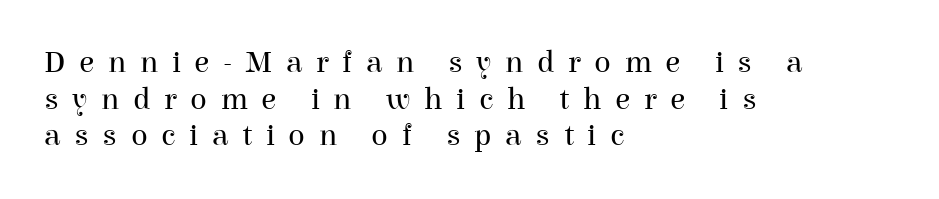
The image shows 31 px regular-weight serif type, upright; set left-aligned, line spacing 1.18x, unusually wide letter spacing (+0.44 em), not underlined; high stroke contrast and a medium x-height.
